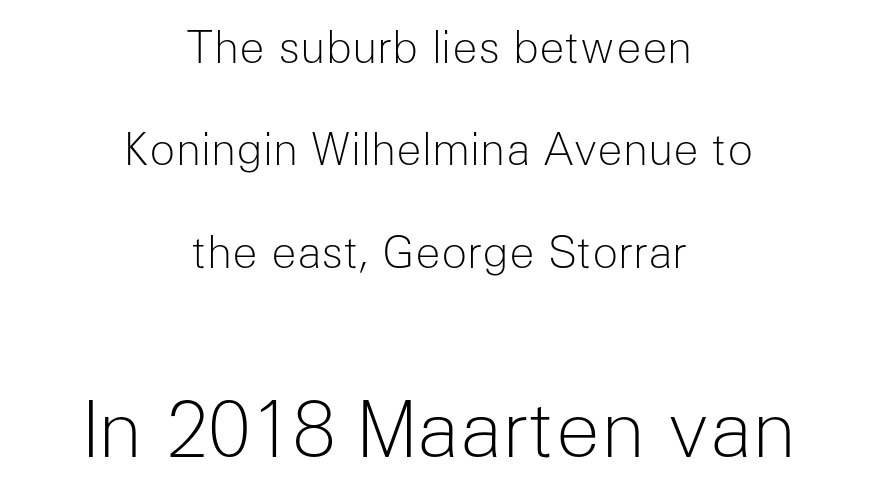
Words appear dense and cohesive because spacing is normal. Font category for this specimen: sans-serif. This is roman type, the default non-slanted kind. The zone under the glyphs is completely vacant. No heavy texture on the line: the type isn't bold.
